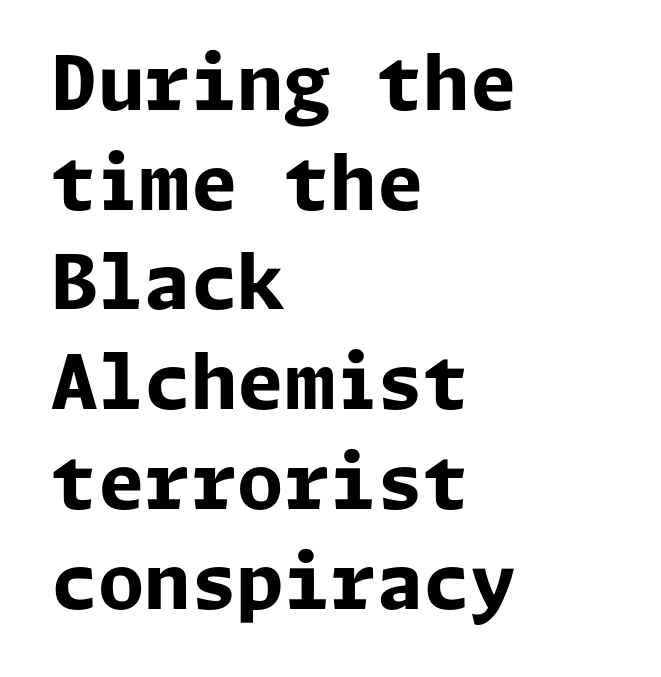
The image shows 75 px bold sans-serif type, upright; set left-aligned, normal line spacing (1.33x), normal letter spacing, not underlined; low stroke contrast and a medium x-height.
